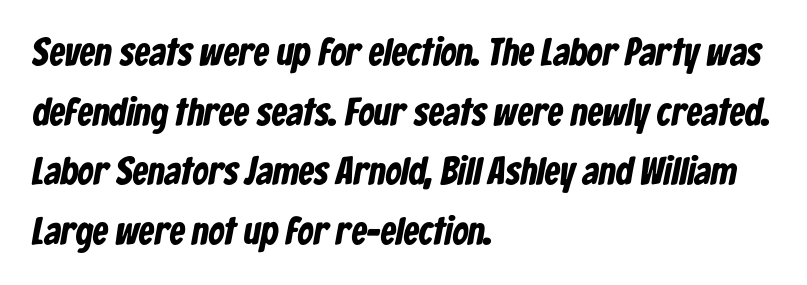
The image shows 39 px bold, condensed sans-serif type; set left-aligned, normal line spacing (1.53x), normal letter spacing, not underlined; low stroke contrast and a medium x-height.
